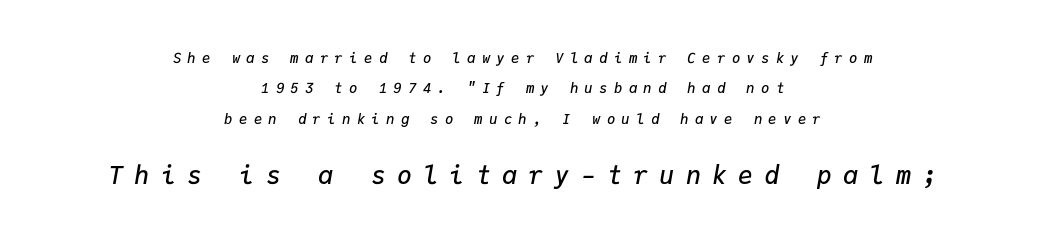
The image shows 25 px text type, italic (leaning right); set centered, loose line spacing (2.17x), unusually wide letter spacing (+0.45 em), not underlined; the second (bottom) block is 1.79x larger.
